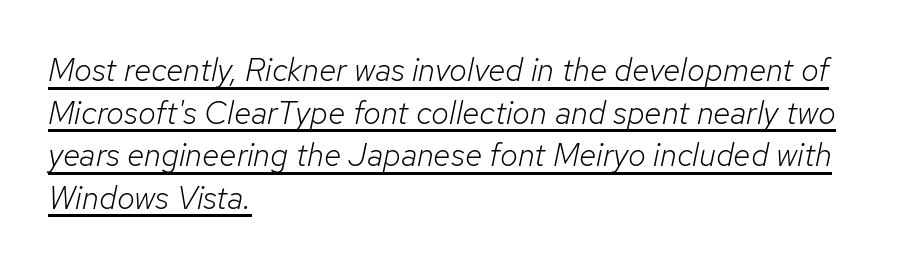
The image shows 32 px light type, italic (leaning right); set left-aligned, normal line spacing (1.33x), normal letter spacing, underlined; low stroke contrast and a medium x-height.
